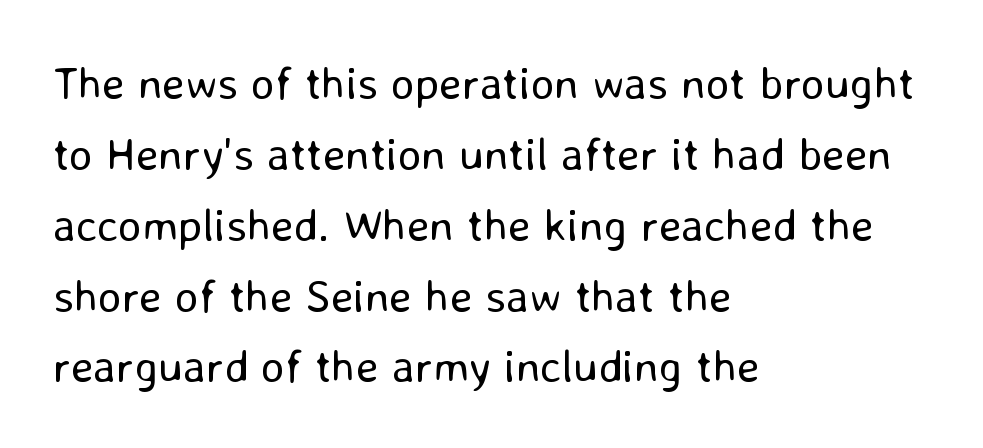
{"serif": "no", "italic": "no", "bold": "no", "weight": "regular", "width": "normal", "stroke_contrast": "low", "x_height": "medium", "monospaced": "no", "underline": "no", "align": "left", "line_spacing": "normal", "line_spacing_ratio": 1.54, "letter_spacing": "normal", "letter_spacing_em": 0.0, "glyph_px": 46}
